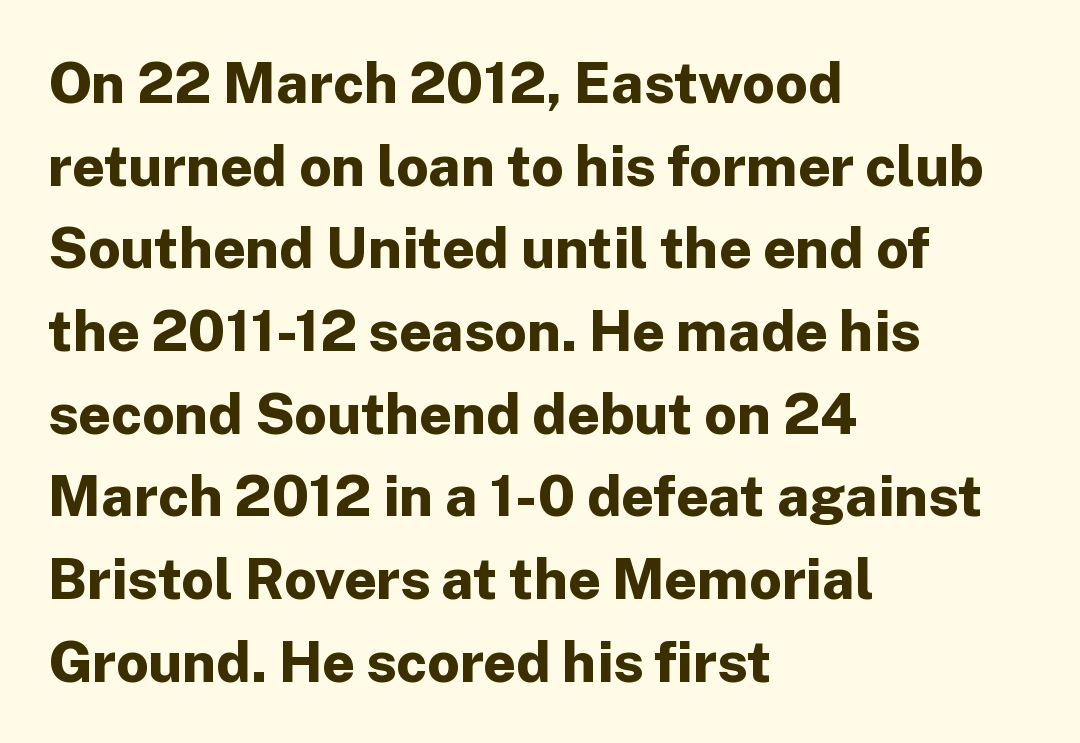
Notice how descenders clear the ascenders below comfortably — that's standard leading. No italicization has been applied; the sample stays upright. The glyphs have the mass of a bold cut. Rule under the text: the space is simply empty. Observe the absence of serifs on each vertical stroke in this sample. The passage shown is typed in a proportional face where columns would drift.
